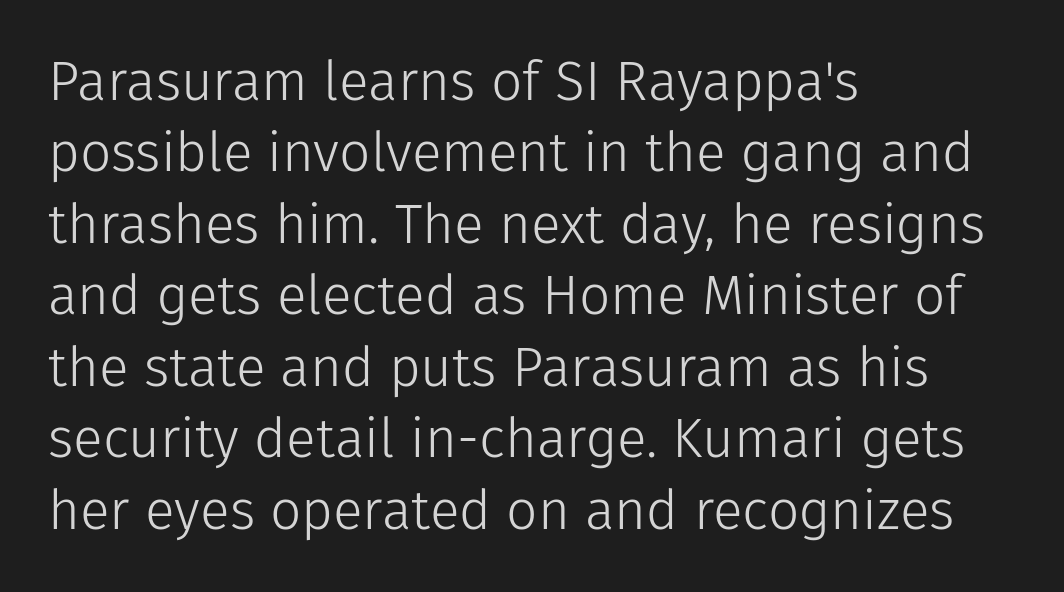
The image shows 55 px light sans-serif type, upright; set left-aligned, normal line spacing (1.3x), normal letter spacing, not underlined; low stroke contrast and a medium x-height.
